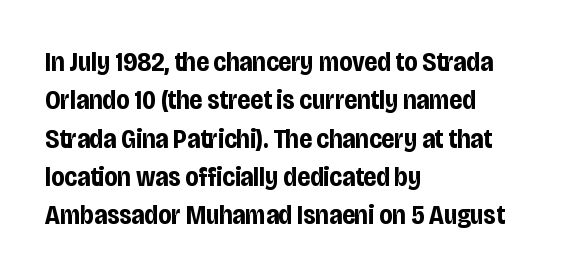
The image shows 27 px bold type, upright; set left-aligned, normal line spacing (1.42x), normal letter spacing, not underlined.
